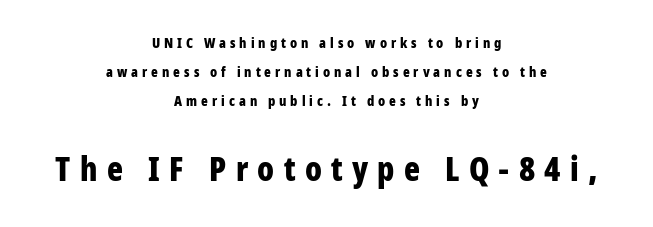
Q: Is the text bold? A: Yes.
Q: Is the text italic (slanted)? A: No, it is upright.
Q: Is the typeface a serif or a sans-serif typeface? A: Sans-serif.
Q: Is the text underlined? A: No.
Q: How is the paragraph aligned? A: Centered.
Q: Is the spacing between letters normal or unusually wide? A: Unusually wide.
Q: Is the spacing between lines tight, normal or loose? A: Loose.
Q: Which block of text is set in a larger size, the first (top) or the second (bottom)? A: The second (bottom) one.
Q: Width (condensed, normal, or wide)? A: Condensed.
Q: Stroke contrast? A: Low.
Q: x-height? A: Large.
Q: Monospaced? A: No.
